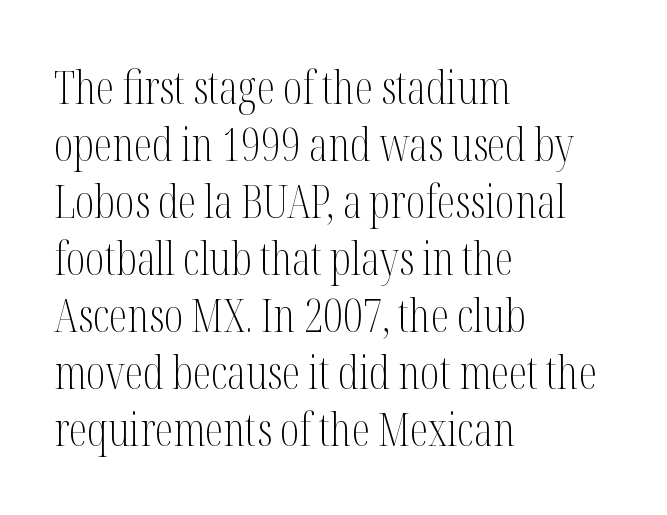
Q: Is the text bold? A: No.
Q: Is the text italic (slanted)? A: No, it is upright.
Q: Is the typeface a serif or a sans-serif typeface? A: Serif.
Q: Is the text underlined? A: No.
Q: How is the paragraph aligned? A: Left-aligned.
Q: Is the spacing between letters normal or unusually wide? A: Normal.
Q: Width (condensed, normal, or wide)? A: Condensed.
Q: Stroke contrast? A: Medium.
Q: x-height? A: Medium.
Q: Monospaced? A: No.
